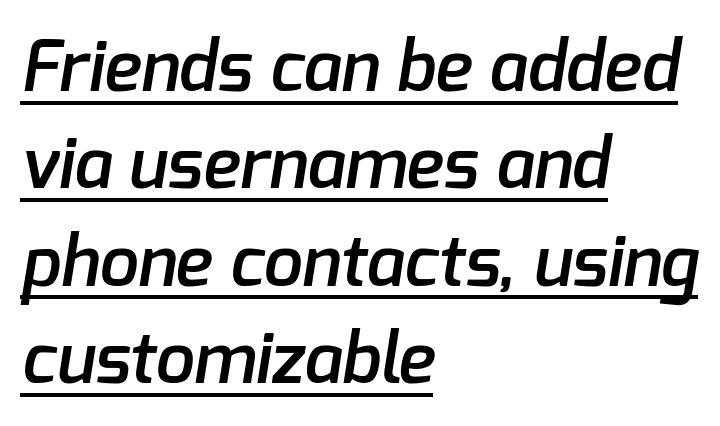
The image shows 70 px semibold sans-serif type; set left-aligned, normal line spacing (1.39x), normal letter spacing, underlined; low stroke contrast and a medium x-height.
